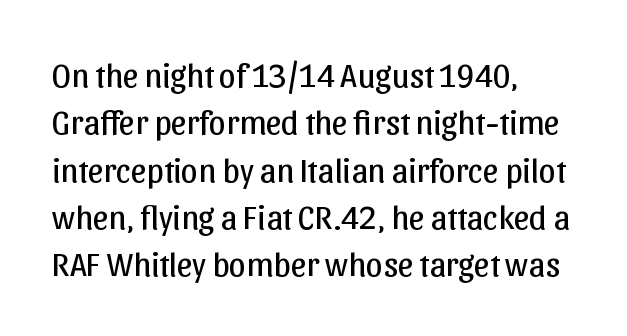
{"serif": "no", "italic": "no", "bold": "no", "weight": "regular", "width": "normal", "stroke_contrast": "low", "x_height": "medium", "monospaced": "no", "underline": "no", "align": "left", "line_spacing": "normal", "line_spacing_ratio": 1.39, "letter_spacing": "normal", "letter_spacing_em": 0.0, "glyph_px": 34}
